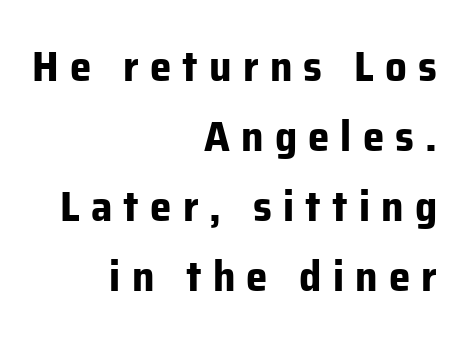
The image shows 43 px bold sans-serif type, upright; set right-aligned, normal line spacing (1.63x), unusually wide letter spacing (+0.26 em), not underlined; low stroke contrast and a medium x-height.
